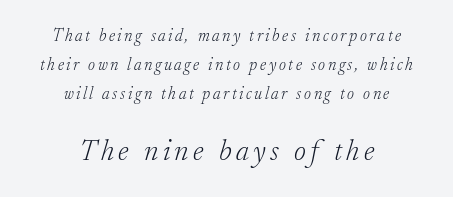
Q: Is the text bold? A: No.
Q: Is the text italic (slanted)? A: Yes, it leans right by about 17 degrees.
Q: Is the typeface a serif or a sans-serif typeface? A: Serif.
Q: Is the text underlined? A: No.
Q: How is the paragraph aligned? A: Centered.
Q: Which block of text is set in a larger size, the first (top) or the second (bottom)? A: The second (bottom) one.
Q: Width (condensed, normal, or wide)? A: Normal.
Q: Stroke contrast? A: Low.
Q: x-height? A: Small.
Q: Monospaced? A: No.
